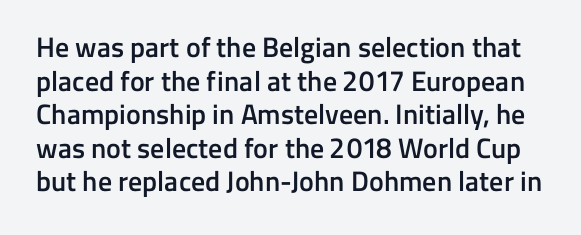
The image shows 28 px semibold sans-serif type, upright; set line spacing 1.2x, normal letter spacing, not underlined; low stroke contrast and a medium x-height.
